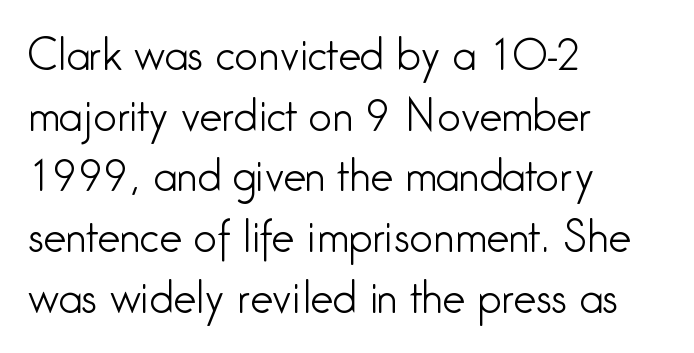
The weight tops out at a normal text grade. Rule under the text: the space is simply empty. If you measured baseline to baseline, you'd find a middling distance. The lettering holds an erect, upright posture throughout. Line beginnings align vertically; line endings do not.
